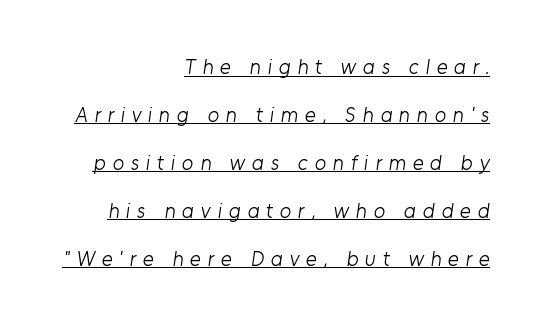
Q: Is the text bold? A: No.
Q: Is the text underlined? A: Yes.
Q: How is the paragraph aligned? A: Right-aligned.
Q: Is the spacing between letters normal or unusually wide? A: Unusually wide.
Q: Is the spacing between lines tight, normal or loose? A: Loose.
